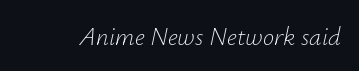
A quiet, ordinary-to-light weight characterises the typeface. A typesetter would call this zero additional tracking. The typography opts for an oblique posture over an upright one. Beneath every word, the page is bare.
